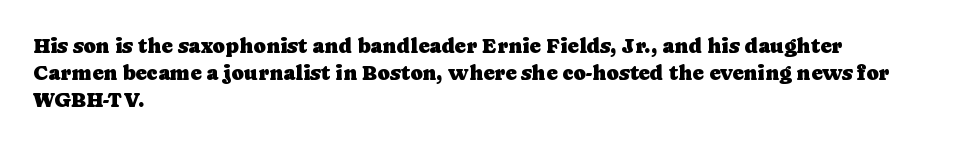
The image shows 21 px text type, upright; set left-aligned, normal line spacing (1.29x), normal letter spacing, not underlined.
